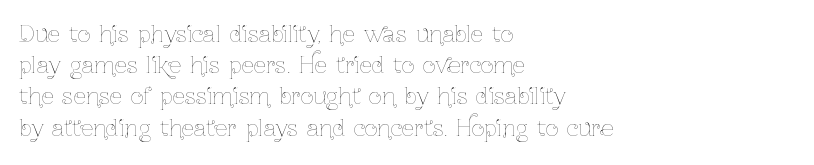
Every row of glyphs begins at an identical x-position on the left. The typesetting does not lean heavy: it is not bold. One glance says typical: line gaps are just what's usual. Underlining? Definitely not there.
